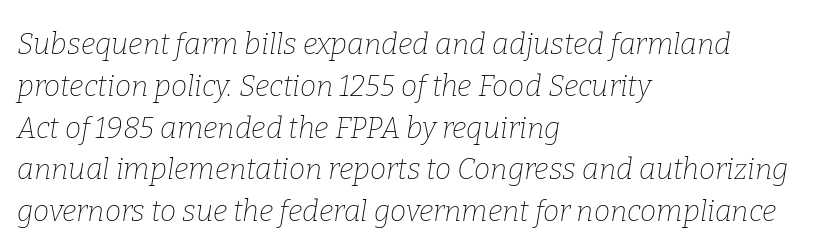
{"serif": "yes", "italic": "yes", "lean": "right", "slant_degrees": 9, "bold": "no", "weight": "thin", "width": "normal", "stroke_contrast": "low", "x_height": "medium", "monospaced": "no", "underline": "no", "align": "left", "line_spacing": "normal", "line_spacing_ratio": 1.44, "letter_spacing": "normal", "letter_spacing_em": 0.0, "glyph_px": 29}
